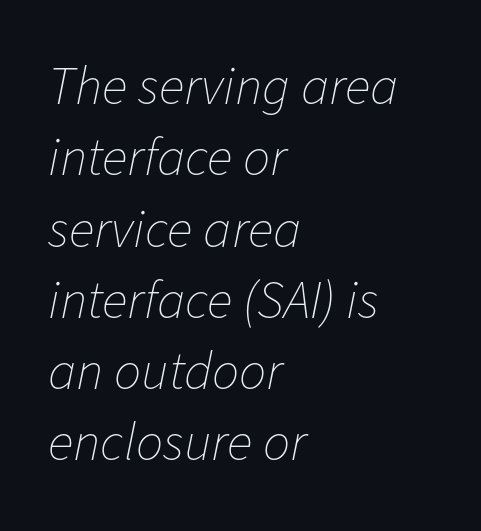
Q: Is the text bold? A: No.
Q: Is the text italic (slanted)? A: Yes, it leans right by about 11 degrees.
Q: Is the text underlined? A: No.
Q: How is the paragraph aligned? A: Left-aligned.
Q: Is the spacing between letters normal or unusually wide? A: Normal.
Q: Is the spacing between lines tight, normal or loose? A: Normal.
Q: Width (condensed, normal, or wide)? A: Normal.
Q: Stroke contrast? A: Low.
Q: x-height? A: Medium.
Q: Monospaced? A: No.
